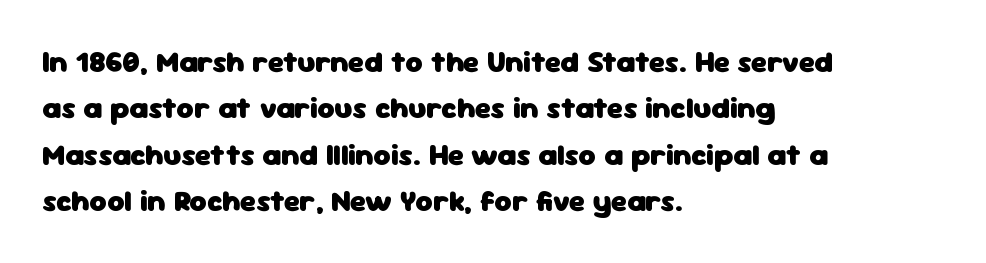
Underlining? Definitely not there. A typesetter would call this leading conventional body-copy spacing. Serif or sans? Sans — the stroke terminals are bare. Compared with a centered layout, this one pins lines to the left instead.
